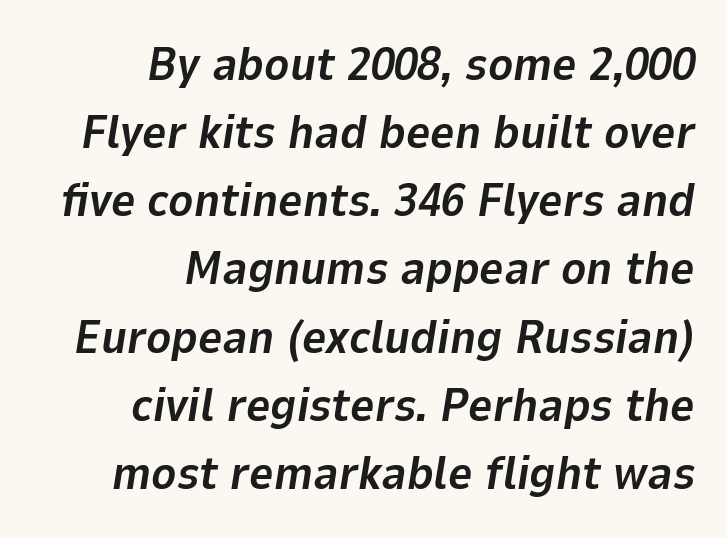
Line endings align vertically; line beginnings do not. This is oblique type, the kind used for emphasis or titles. Set as a true bold cut, around the 700 mark. Only glyphs here, with clear space below each row. Tracking here is standard; glyphs follow each other at the usual distance.
